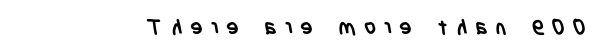
The image shows 21 px bold type; set unusually wide letter spacing (+0.38 em), not underlined.
